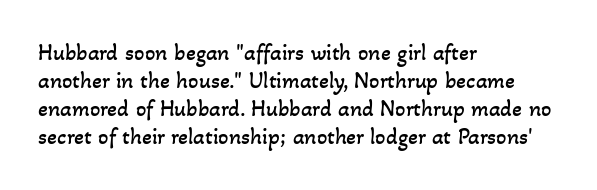
{"bold": "no", "underline": "no", "align": "left", "line_spacing_ratio": 1.22, "letter_spacing": "normal", "letter_spacing_em": 0.0, "glyph_px": 23}
